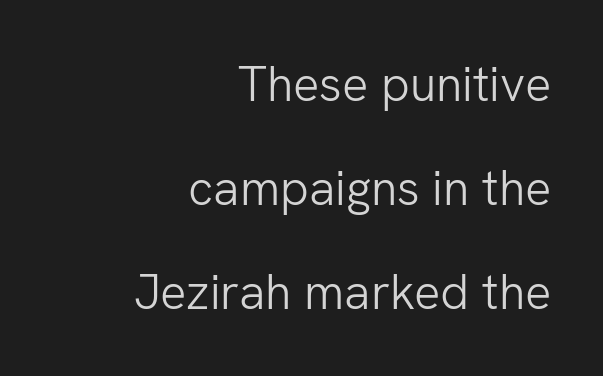
Q: Is the text bold? A: No.
Q: Is the text italic (slanted)? A: No, it is upright.
Q: Is the typeface a serif or a sans-serif typeface? A: Sans-serif.
Q: Is the text underlined? A: No.
Q: How is the paragraph aligned? A: Right-aligned.
Q: Is the spacing between letters normal or unusually wide? A: Normal.
Q: Is the spacing between lines tight, normal or loose? A: Loose.
Q: Width (condensed, normal, or wide)? A: Normal.
Q: Stroke contrast? A: Low.
Q: x-height? A: Medium.
Q: Monospaced? A: No.
